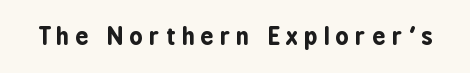
{"italic": "no", "bold": "yes", "underline": "no", "letter_spacing": "wide", "letter_spacing_em": 0.28, "glyph_px": 23}
